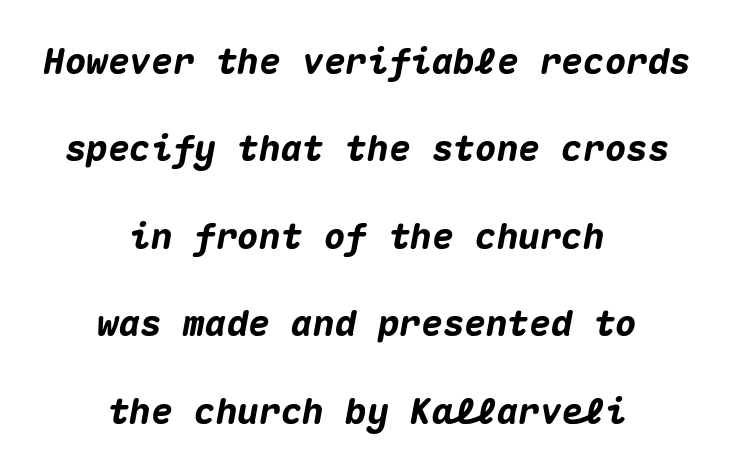
The image shows 36 px heavy type, italic (leaning right), monospaced; set centered, loose line spacing (2.43x), normal letter spacing, not underlined; medium stroke contrast and a medium x-height.
